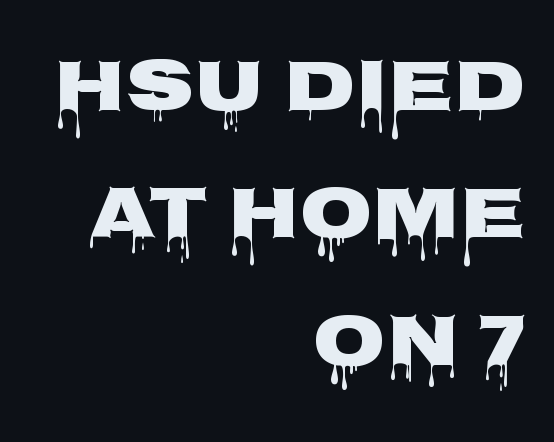
Q: Is the text italic (slanted)? A: No, it is upright.
Q: Is the typeface a serif or a sans-serif typeface? A: Sans-serif.
Q: Is the text underlined? A: No.
Q: How is the paragraph aligned? A: Right-aligned.
Q: Is the spacing between letters normal or unusually wide? A: Normal.
Q: Is the spacing between lines tight, normal or loose? A: Normal.
Q: Width (condensed, normal, or wide)? A: Wide.
Q: Stroke contrast? A: Low.
Q: x-height? A: Large.
Q: Monospaced? A: No.
